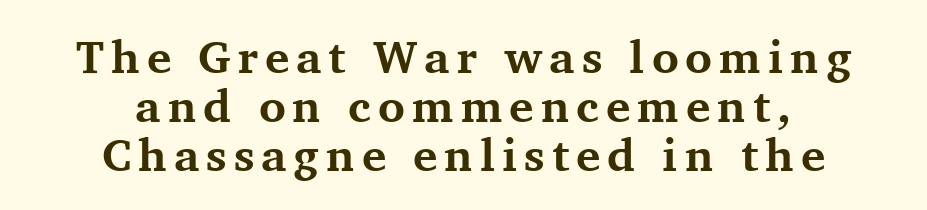
Q: Is the text bold? A: Yes.
Q: Is the text italic (slanted)? A: No, it is upright.
Q: Is the typeface a serif or a sans-serif typeface? A: Serif.
Q: Is the text underlined? A: No.
Q: How is the paragraph aligned? A: Centered.
Q: Is the spacing between lines tight, normal or loose? A: Tight.
Q: Width (condensed, normal, or wide)? A: Normal.
Q: Stroke contrast? A: Medium.
Q: x-height? A: Medium.
Q: Monospaced? A: No.
